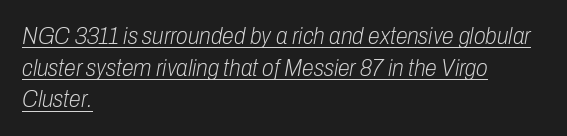
The image shows 24 px text type, italic (leaning right); set left-aligned, normal line spacing (1.32x), normal letter spacing, underlined.
